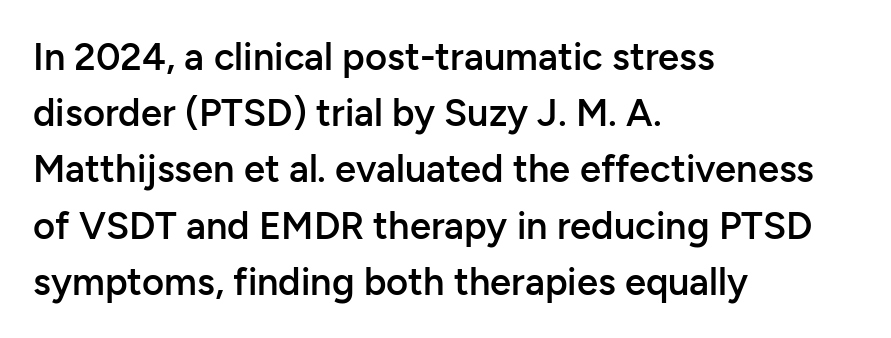
Q: Is the text bold? A: Semi-bold.
Q: Is the text italic (slanted)? A: No, it is upright.
Q: Is the typeface a serif or a sans-serif typeface? A: Sans-serif.
Q: Is the text underlined? A: No.
Q: How is the paragraph aligned? A: Left-aligned.
Q: Is the spacing between letters normal or unusually wide? A: Normal.
Q: Is the spacing between lines tight, normal or loose? A: Normal.
Q: Width (condensed, normal, or wide)? A: Normal.
Q: Stroke contrast? A: Low.
Q: x-height? A: Medium.
Q: Monospaced? A: No.
